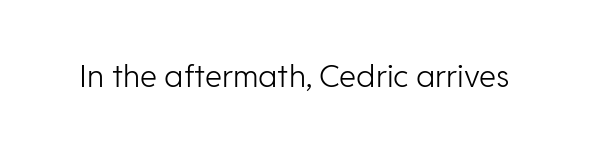
The image shows 31 px light sans-serif type, upright; set normal letter spacing, not underlined; low stroke contrast and a medium x-height.
